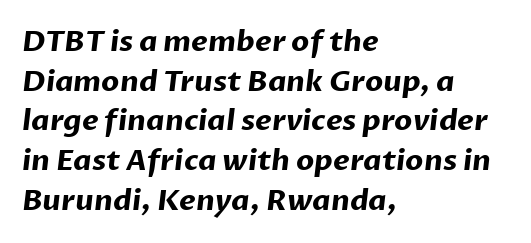
Observe the ordinary spacing: letters are neighbours, not strangers. Has an underline been added? It has not. Set as a true bold cut, around the 700 mark. Each letter keeps its own natural width here, so spacing adapts to shape.
